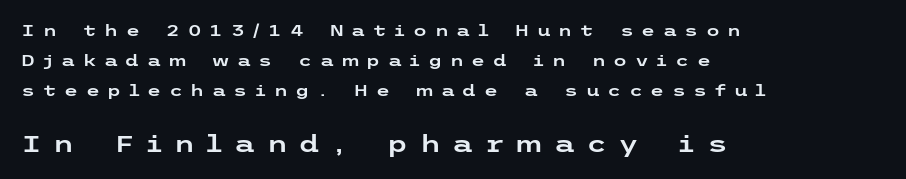
Q: Is the text italic (slanted)? A: No, it is upright.
Q: Is the text underlined? A: No.
Q: How is the paragraph aligned? A: Left-aligned.
Q: Is the spacing between letters normal or unusually wide? A: Unusually wide.
Q: Which block of text is set in a larger size, the first (top) or the second (bottom)? A: The second (bottom) one.
